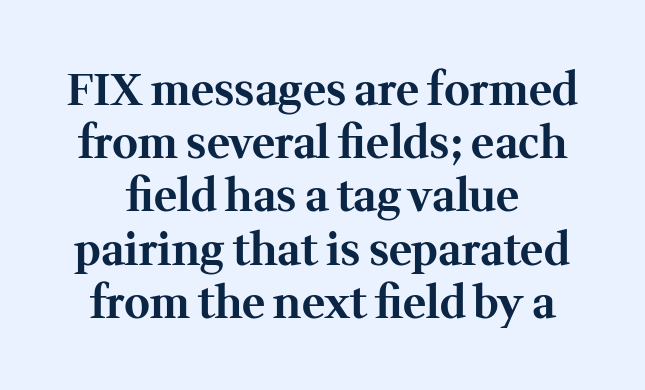
Q: Is the text bold? A: Yes.
Q: Is the text italic (slanted)? A: No, it is upright.
Q: Is the typeface a serif or a sans-serif typeface? A: Serif.
Q: Is the text underlined? A: No.
Q: Is the spacing between letters normal or unusually wide? A: Normal.
Q: Width (condensed, normal, or wide)? A: Normal.
Q: Stroke contrast? A: Medium.
Q: x-height? A: Medium.
Q: Monospaced? A: No.
